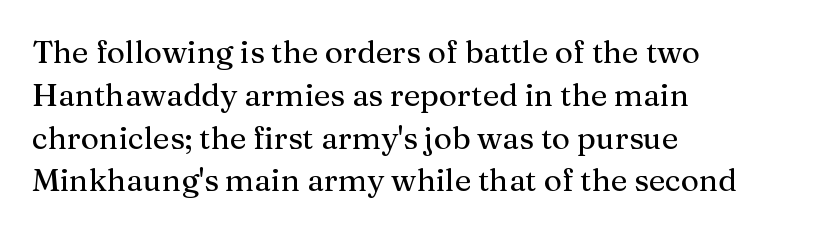
{"serif": "yes", "italic": "no", "width": "normal", "stroke_contrast": "medium", "x_height": "medium", "monospaced": "no", "underline": "no", "align": "left", "line_spacing": "normal", "line_spacing_ratio": 1.38, "letter_spacing": "normal", "letter_spacing_em": 0.0, "glyph_px": 31}
